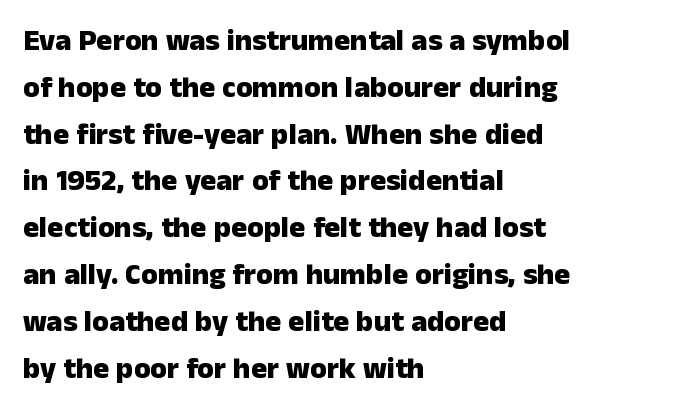
The image shows 30 px heavy sans-serif type, upright; set left-aligned, normal line spacing (1.56x), normal letter spacing, not underlined; low stroke contrast and a medium x-height.
